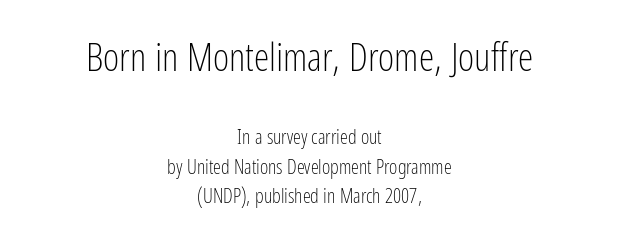
Stems here are at most as thick as an everyday book face. Vertical spacing — default. Words appear dense and cohesive because spacing is normal. Lines of text with bare space underneath. Which chunk is bigger? The first one — the top block dwarfs the bottom. Varying glyph widths throughout — classic text-font behaviour.
